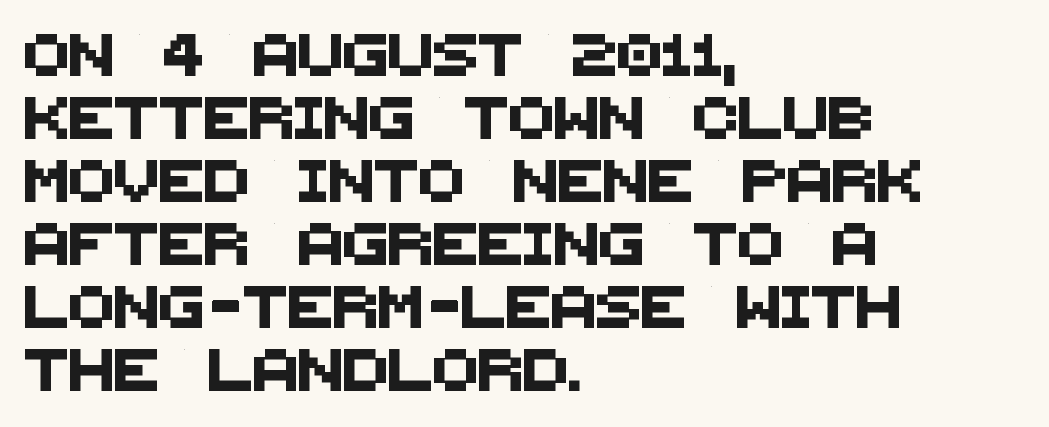
{"serif": "no", "width": "normal", "stroke_contrast": "medium", "x_height": "large", "monospaced": "no", "underline": "no", "align": "left", "line_spacing": "normal", "line_spacing_ratio": 1.5, "letter_spacing": "normal", "letter_spacing_em": 0.0, "glyph_px": 42}
